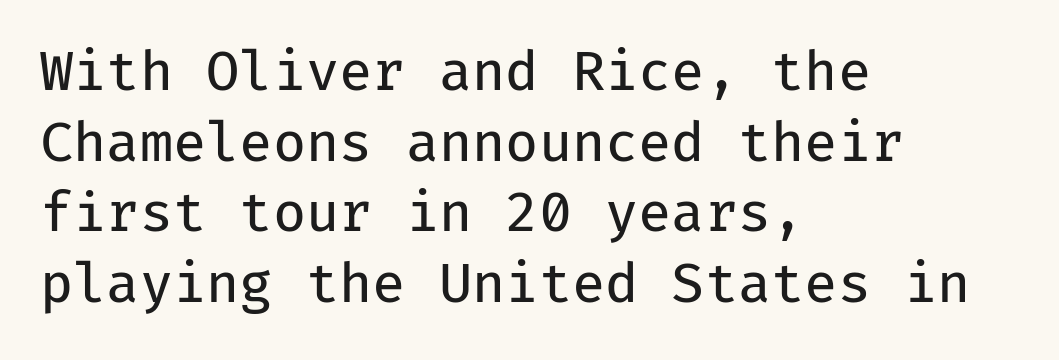
Q: Is the text bold? A: No.
Q: Is the text italic (slanted)? A: No, it is upright.
Q: Is the typeface a serif or a sans-serif typeface? A: Sans-serif.
Q: Is the text underlined? A: No.
Q: How is the paragraph aligned? A: Left-aligned.
Q: Is the spacing between letters normal or unusually wide? A: Normal.
Q: Is the spacing between lines tight, normal or loose? A: Normal.
Q: Width (condensed, normal, or wide)? A: Normal.
Q: Stroke contrast? A: Low.
Q: x-height? A: Medium.
Q: Monospaced? A: Yes.
